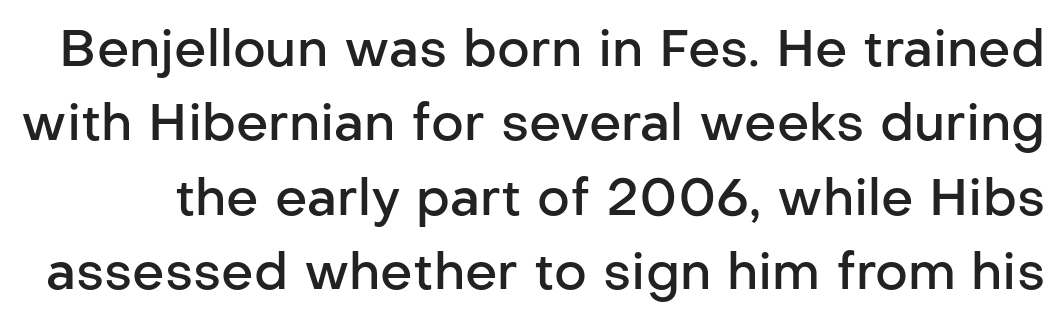
Q: Is the text bold? A: Semi-bold.
Q: Is the text italic (slanted)? A: No, it is upright.
Q: Is the typeface a serif or a sans-serif typeface? A: Sans-serif.
Q: Is the text underlined? A: No.
Q: Is the spacing between letters normal or unusually wide? A: Normal.
Q: Is the spacing between lines tight, normal or loose? A: Normal.
Q: Width (condensed, normal, or wide)? A: Normal.
Q: Stroke contrast? A: Low.
Q: x-height? A: Medium.
Q: Monospaced? A: No.
